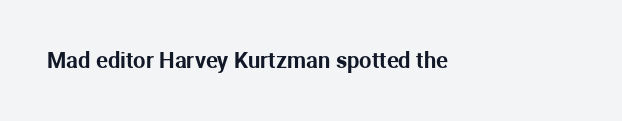
The image shows 22 px text type, upright; set normal letter spacing, not underlined.
